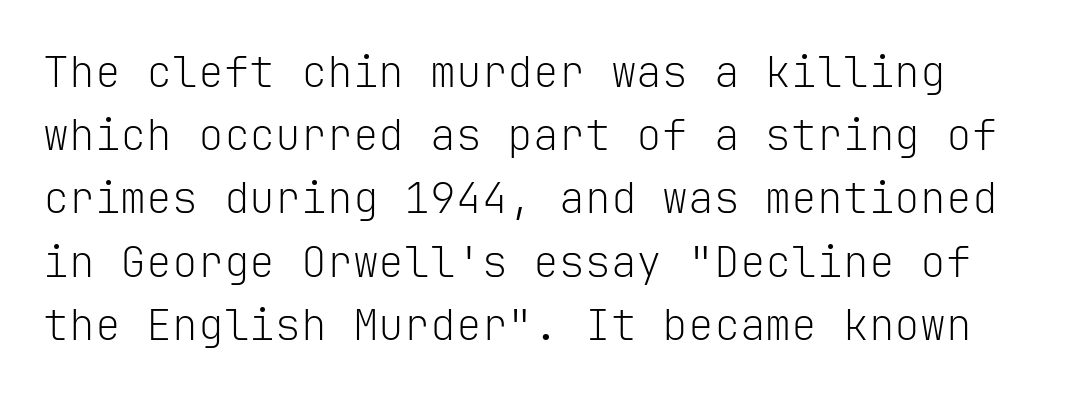
The image shows 43 px light sans-serif type, upright, monospaced; set normal line spacing (1.47x), normal letter spacing, not underlined; low stroke contrast and a medium x-height.
